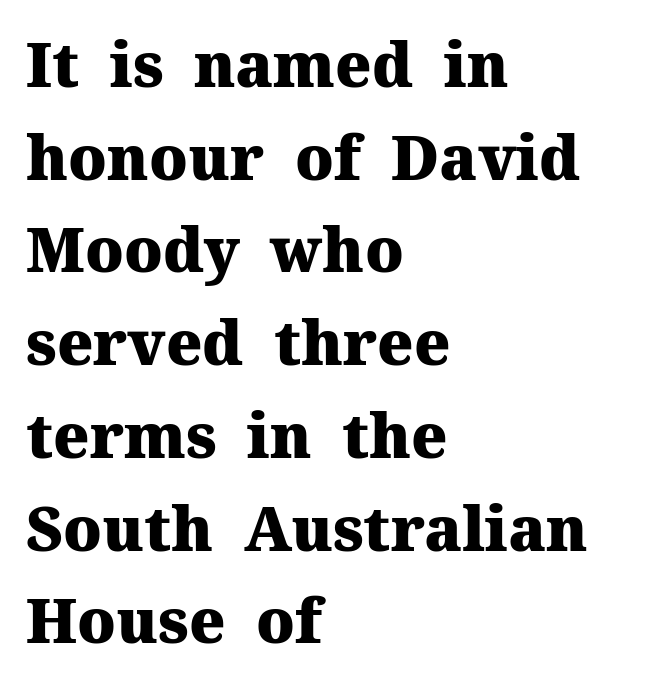
The image shows 61 px heavy serif type, upright; set left-aligned, normal line spacing (1.52x), normal letter spacing, not underlined; medium stroke contrast and a medium x-height.
